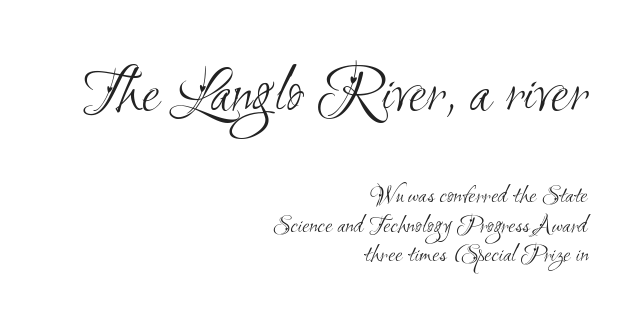
Q: Is the text bold? A: No.
Q: Is the typeface a serif or a sans-serif typeface? A: Sans-serif.
Q: Is the text underlined? A: No.
Q: How is the paragraph aligned? A: Right-aligned.
Q: Is the spacing between letters normal or unusually wide? A: Normal.
Q: Is the spacing between lines tight, normal or loose? A: Tight.
Q: Which block of text is set in a larger size, the first (top) or the second (bottom)? A: The first (top) one.
Q: Width (condensed, normal, or wide)? A: Condensed.
Q: Stroke contrast? A: Medium.
Q: x-height? A: Small.
Q: Monospaced? A: No.
